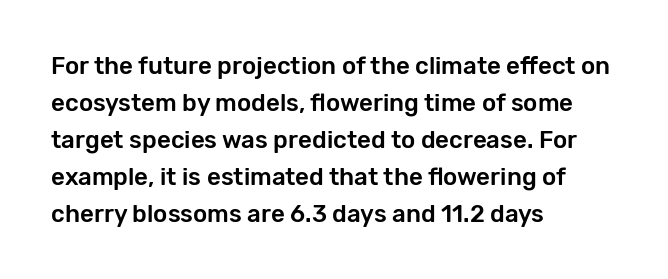
This is roman type, the default non-slanted kind. The lines in this sample share a left origin and differ only in where they stop. Glance below the letters and you will spot only blank space. The line-height multiplier appears to be the usual default. No extra tracking has been applied to these lines.
